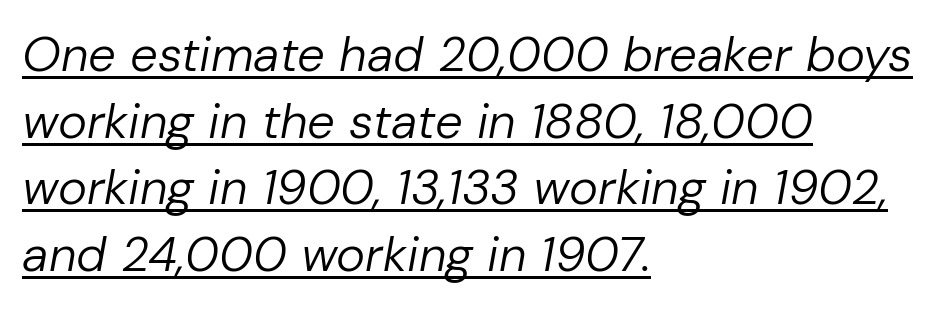
Q: Is the text bold? A: No.
Q: Is the text italic (slanted)? A: Yes, it leans right by about 10 degrees.
Q: Is the text underlined? A: Yes.
Q: How is the paragraph aligned? A: Left-aligned.
Q: Is the spacing between letters normal or unusually wide? A: Normal.
Q: Is the spacing between lines tight, normal or loose? A: Normal.
Q: Width (condensed, normal, or wide)? A: Normal.
Q: Stroke contrast? A: Low.
Q: x-height? A: Medium.
Q: Monospaced? A: No.
